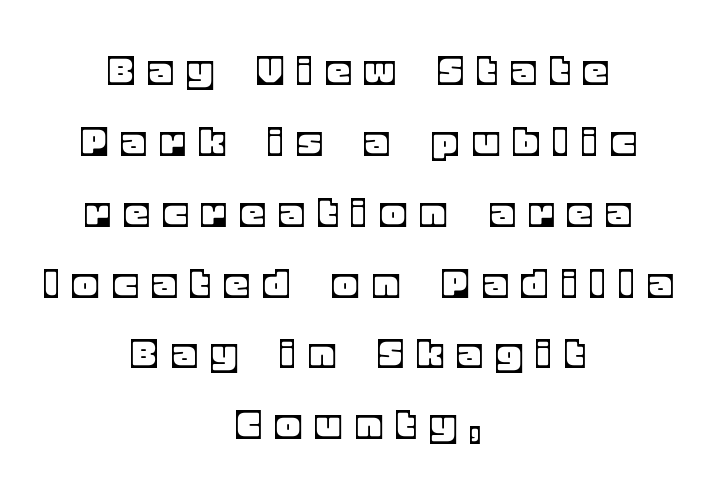
The passage shown is typed in a proportional face where columns would drift. Observe the wide spacing: letters keep a clear distance from each other. Successive baselines arrive at the customary interval. Layout note: lines centered.
